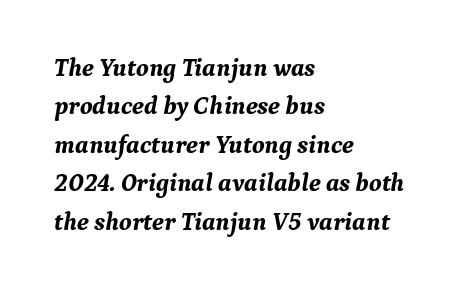
Q: Is the text bold? A: Yes.
Q: Is the text italic (slanted)? A: Yes, it leans right by about 9 degrees.
Q: Is the text underlined? A: No.
Q: How is the paragraph aligned? A: Left-aligned.
Q: Is the spacing between letters normal or unusually wide? A: Normal.
Q: Is the spacing between lines tight, normal or loose? A: Normal.
